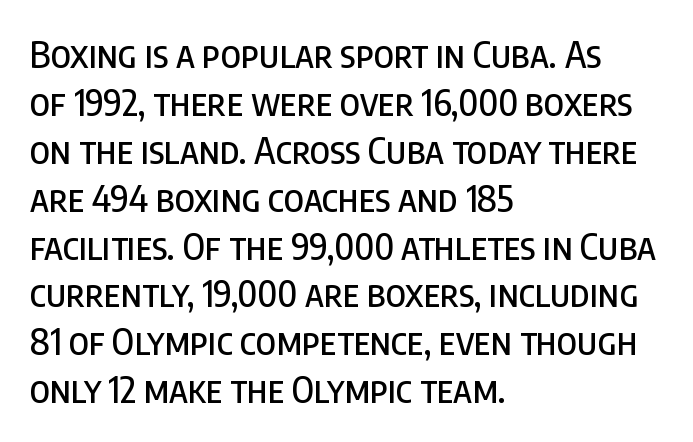
The image shows 36 px condensed sans-serif type, upright; set left-aligned, normal line spacing (1.33x), normal letter spacing, not underlined; low stroke contrast and a large x-height.
